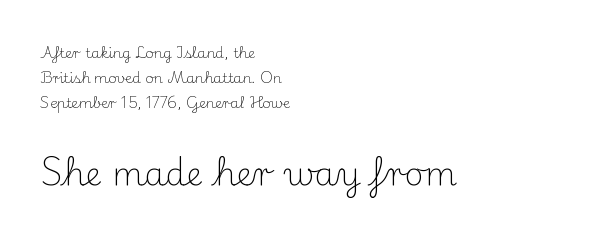
{"serif": "yes", "italic": "no", "bold": "no", "weight": "light", "width": "normal", "stroke_contrast": "medium", "x_height": "small", "monospaced": "no", "underline": "no", "align": "left", "line_spacing_ratio": 1.8, "letter_spacing": "normal", "letter_spacing_em": 0.0, "larger_block": "second", "size_ratio": 2.36, "glyph_px": 33}
